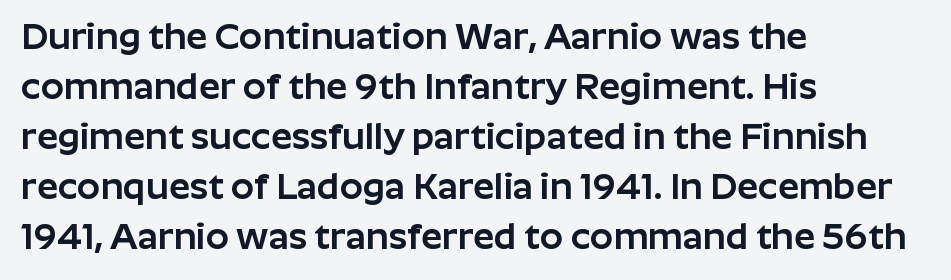
This sample uses plain, unmodified letter spacing. Nothing sits at the stroke ends, so this counts as sans-serif. This sample is left-justified, so line endings fall wherever the words run out. Notice how descenders clear the ascenders below comfortably — that's standard leading. Varying glyph widths throughout — classic text-font behaviour.
